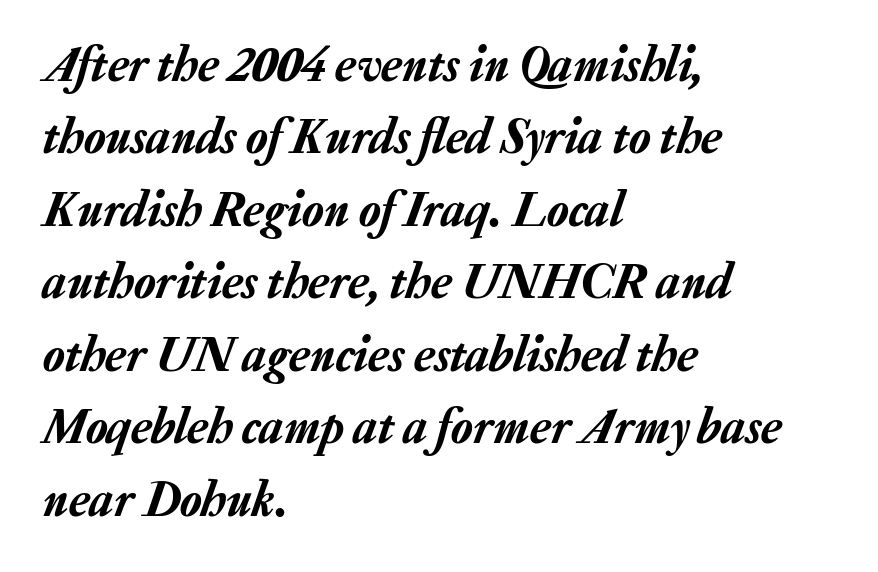
{"italic": "yes", "lean": "right", "slant_degrees": 20, "width": "normal", "stroke_contrast": "low", "x_height": "medium", "monospaced": "no", "underline": "no", "align": "left", "line_spacing": "normal", "line_spacing_ratio": 1.45, "letter_spacing": "normal", "letter_spacing_em": 0.0, "glyph_px": 50}
